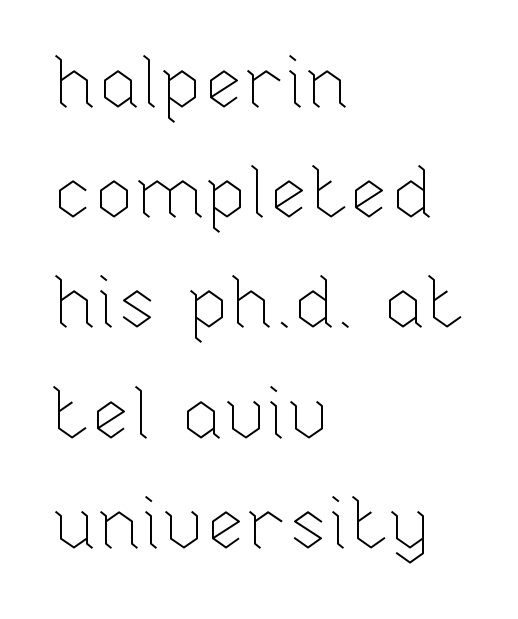
{"italic": "no", "bold": "no", "weight": "thin", "width": "normal", "stroke_contrast": "low", "x_height": "medium", "monospaced": "no", "underline": "no", "align": "left", "line_spacing": "normal", "line_spacing_ratio": 1.51, "letter_spacing": "normal", "letter_spacing_em": 0.0, "glyph_px": 73}
